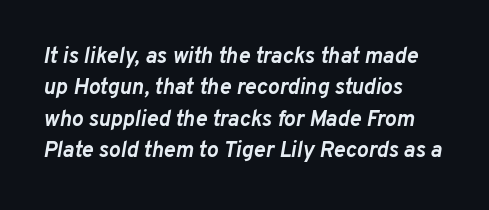
The image shows 22 px bold type, italic (leaning right); set left-aligned, normal line spacing (1.43x), normal letter spacing, not underlined.
